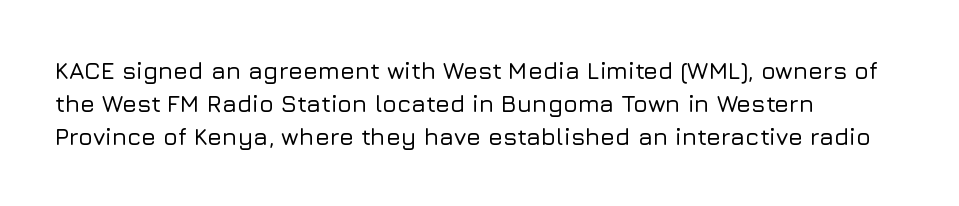
The type sits square on the baseline with zero lean. Students, observe: this is what conventionally led text looks like. Notice how the passage keeps a crisp vertical edge on the left only. Lines of text with bare space underneath.
